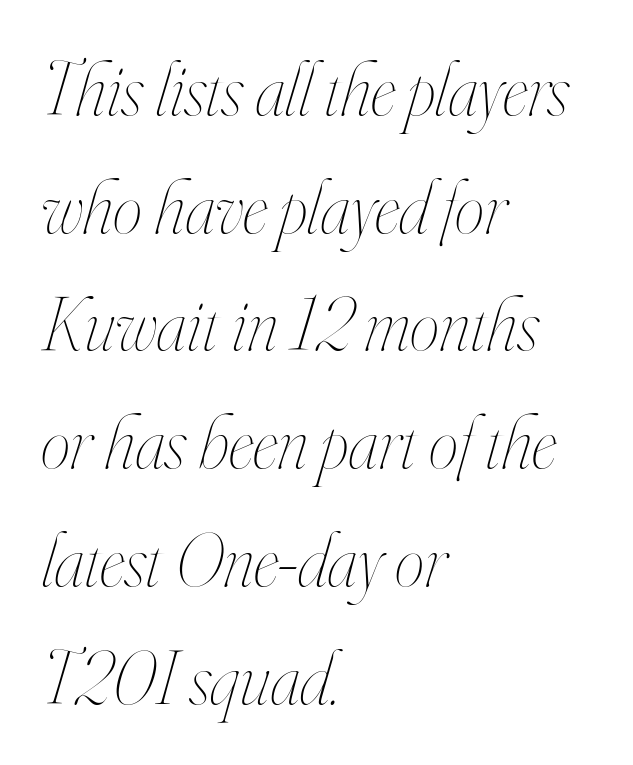
{"italic": "yes", "lean": "right", "slant_degrees": 16, "bold": "no", "weight": "thin", "width": "condensed", "stroke_contrast": "high", "x_height": "small", "monospaced": "no", "underline": "no", "align": "left", "line_spacing": "normal", "line_spacing_ratio": 1.57, "letter_spacing": "normal", "letter_spacing_em": 0.0, "glyph_px": 75}
